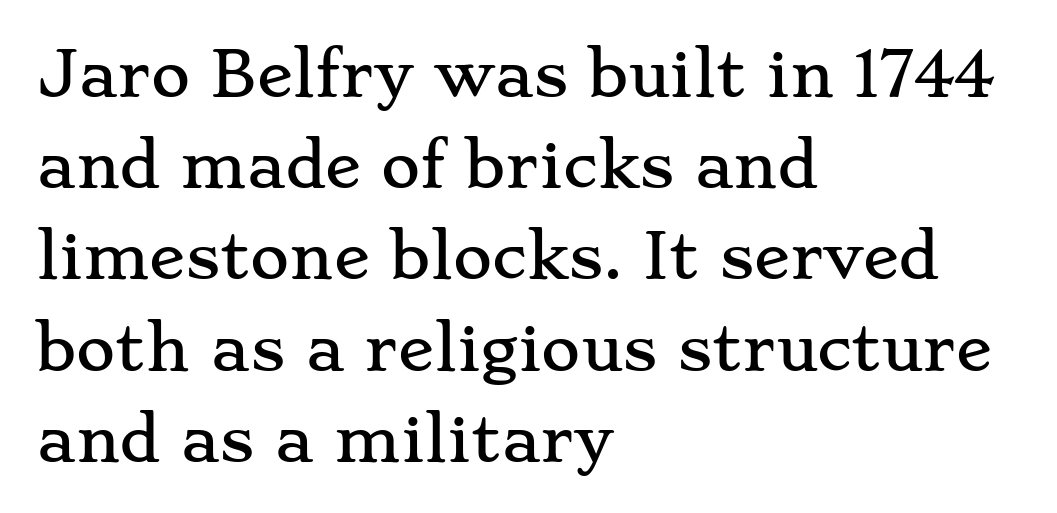
{"serif": "yes", "italic": "no", "width": "wide", "stroke_contrast": "low", "x_height": "small", "monospaced": "no", "underline": "no", "align": "left", "line_spacing": "normal", "line_spacing_ratio": 1.52, "letter_spacing": "normal", "letter_spacing_em": 0.0, "glyph_px": 60}
